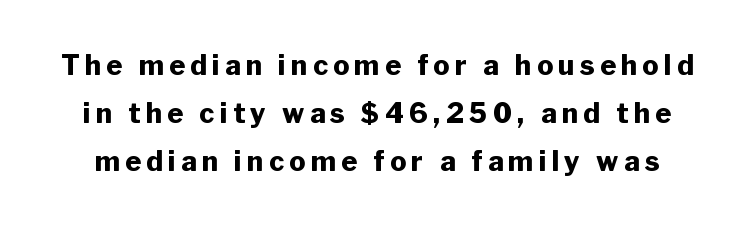
Tracking value appears strongly positive — letters spread wide. Style check: upright. Bold? Absolutely — the strokes are thick and heavy. This rendering features lettering with no underline.
